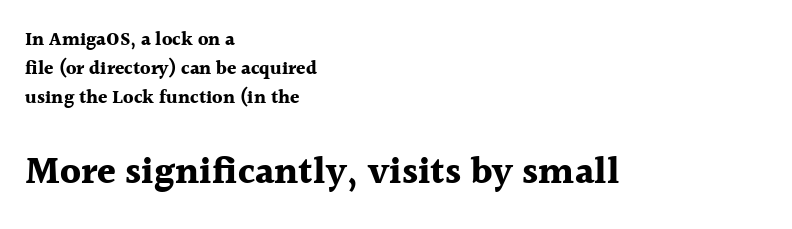
{"serif": "yes", "italic": "no", "bold": "yes", "weight": "bold", "width": "normal", "x_height": "medium", "monospaced": "no", "underline": "no", "align": "left", "line_spacing": "normal", "line_spacing_ratio": 1.53, "letter_spacing": "normal", "letter_spacing_em": 0.0, "larger_block": "second", "size_ratio": 2.0, "glyph_px": 38}
